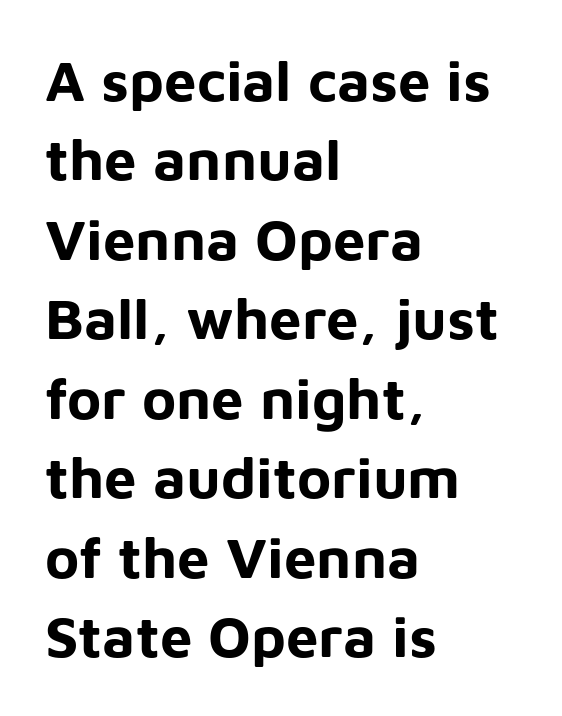
Q: Is the text bold? A: Yes.
Q: Is the text italic (slanted)? A: No, it is upright.
Q: Is the typeface a serif or a sans-serif typeface? A: Sans-serif.
Q: Is the text underlined? A: No.
Q: How is the paragraph aligned? A: Left-aligned.
Q: Is the spacing between letters normal or unusually wide? A: Normal.
Q: Is the spacing between lines tight, normal or loose? A: Normal.
Q: Width (condensed, normal, or wide)? A: Normal.
Q: Stroke contrast? A: Low.
Q: x-height? A: Medium.
Q: Monospaced? A: No.
